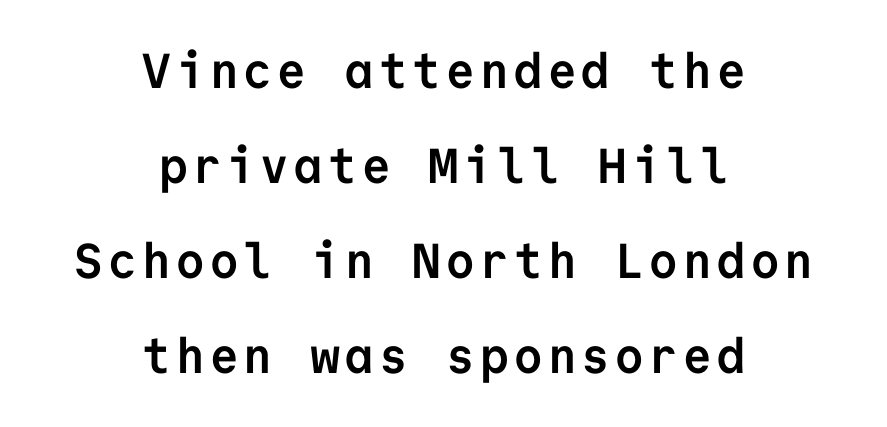
The image shows 49 px semibold sans-serif type, upright, monospaced; set centered, loose line spacing (1.94x), not underlined; low stroke contrast and a medium x-height.
